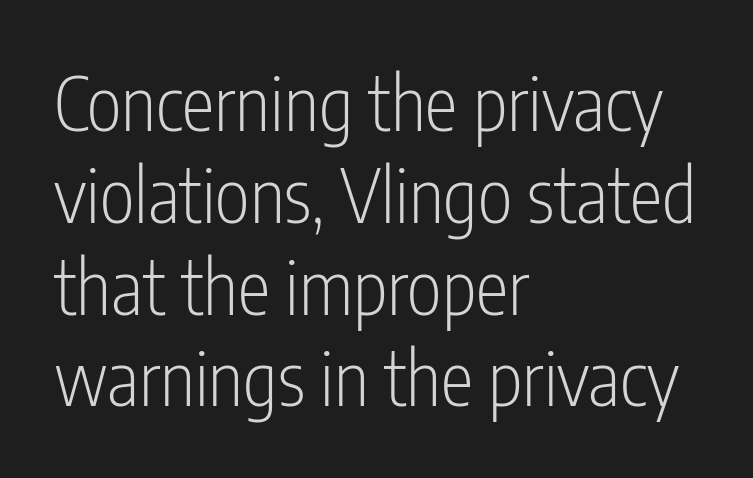
{"serif": "no", "italic": "no", "bold": "no", "weight": "light", "width": "condensed", "stroke_contrast": "low", "x_height": "medium", "monospaced": "no", "underline": "no", "align": "left", "line_spacing_ratio": 1.24, "letter_spacing": "normal", "letter_spacing_em": 0.0, "glyph_px": 74}
